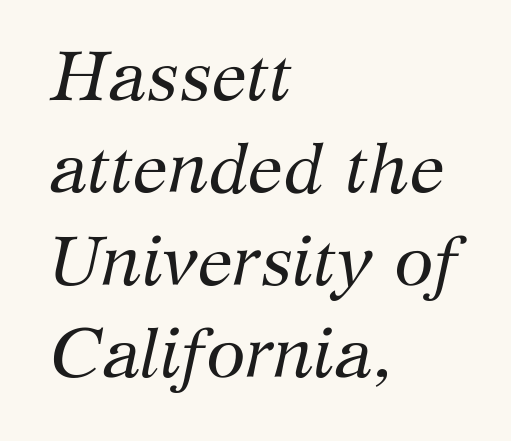
The image shows 71 px regular-weight serif type, italic (leaning right); set left-aligned, normal line spacing (1.3x), normal letter spacing, not underlined; medium stroke contrast and a medium x-height.
